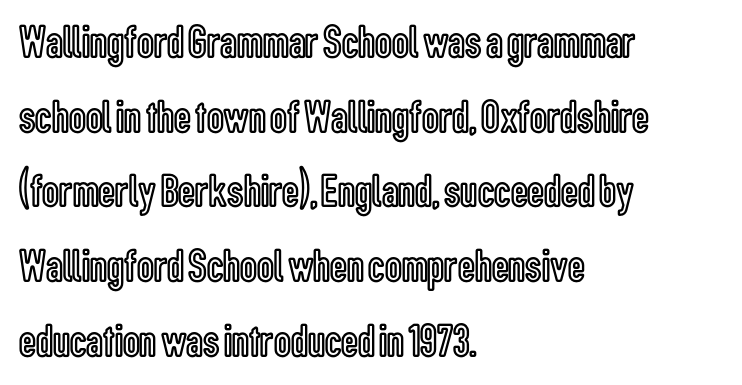
The image shows 47 px condensed type, upright; set left-aligned, normal line spacing (1.59x), normal letter spacing, not underlined; a medium x-height.
